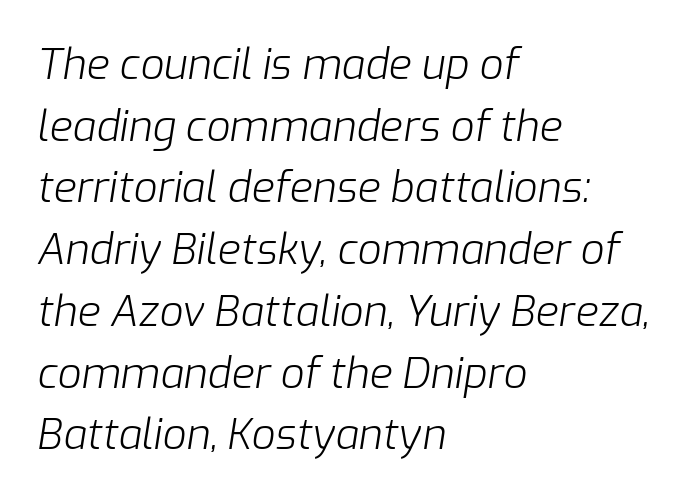
Q: Is the text bold? A: No.
Q: Is the text italic (slanted)? A: Yes, it leans right by about 9 degrees.
Q: Is the text underlined? A: No.
Q: How is the paragraph aligned? A: Left-aligned.
Q: Is the spacing between letters normal or unusually wide? A: Normal.
Q: Is the spacing between lines tight, normal or loose? A: Normal.
Q: Width (condensed, normal, or wide)? A: Normal.
Q: Stroke contrast? A: Low.
Q: x-height? A: Medium.
Q: Monospaced? A: No.
